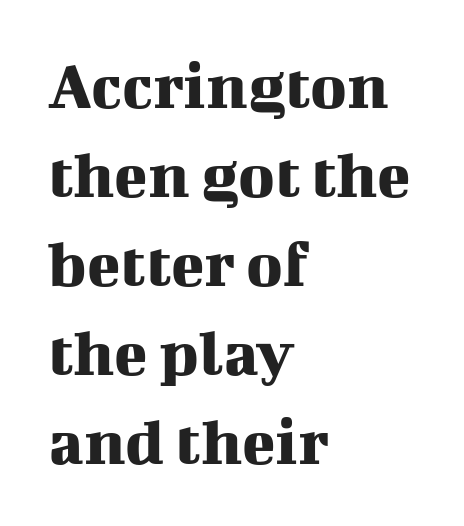
Characters follow at the spacing the type designer built in. Check the space under the baseline: it is left empty. In terms of posture, this sample is upright. This sample has the flowing, uneven cadence of proportional lettering.
